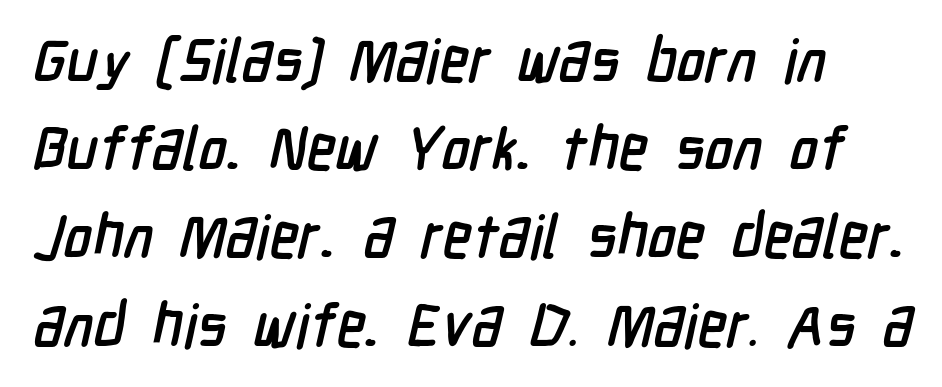
The image shows 60 px condensed sans-serif type; set normal line spacing (1.47x), normal letter spacing, not underlined; low stroke contrast and a medium x-height.
